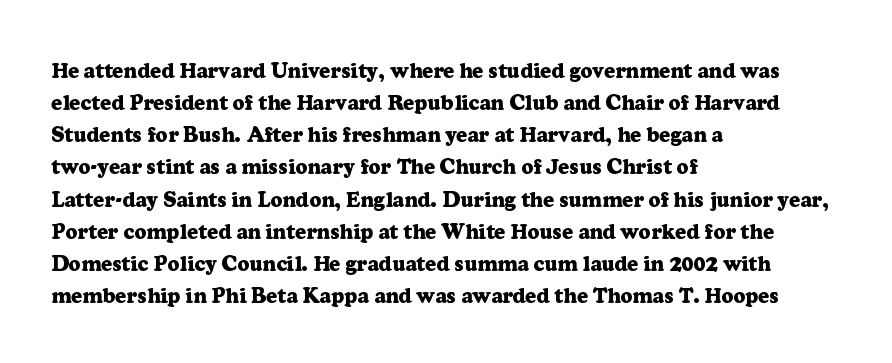
{"italic": "no", "bold": "yes", "underline": "no", "align": "left", "line_spacing": "normal", "line_spacing_ratio": 1.53, "letter_spacing": "normal", "letter_spacing_em": 0.0, "glyph_px": 21}
